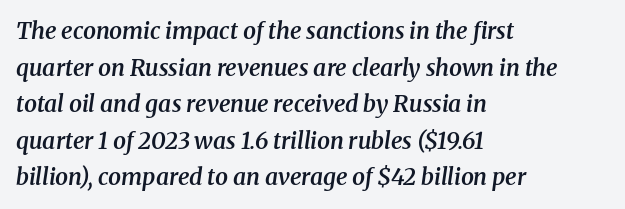
Q: Is the text bold? A: Semi-bold.
Q: Is the text italic (slanted)? A: Yes, it leans right by about 8 degrees.
Q: Is the text underlined? A: No.
Q: How is the paragraph aligned? A: Left-aligned.
Q: Is the spacing between letters normal or unusually wide? A: Normal.
Q: Is the spacing between lines tight, normal or loose? A: Normal.
